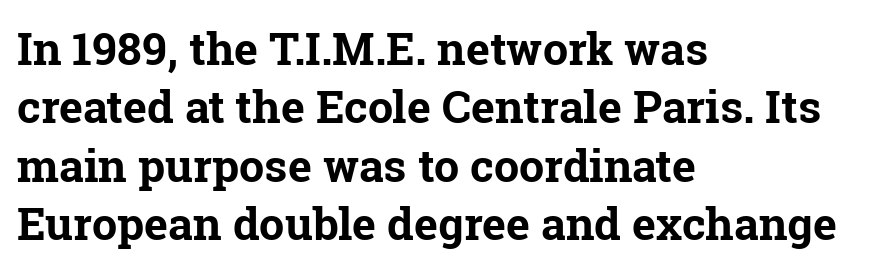
Q: Is the text bold? A: Yes.
Q: Is the text italic (slanted)? A: No, it is upright.
Q: Is the typeface a serif or a sans-serif typeface? A: Serif.
Q: Is the text underlined? A: No.
Q: How is the paragraph aligned? A: Left-aligned.
Q: Is the spacing between letters normal or unusually wide? A: Normal.
Q: Is the spacing between lines tight, normal or loose? A: Normal.
Q: Width (condensed, normal, or wide)? A: Normal.
Q: Stroke contrast? A: Low.
Q: x-height? A: Medium.
Q: Monospaced? A: No.
